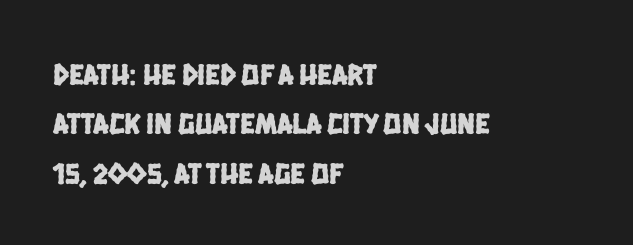
Q: Is the typeface a serif or a sans-serif typeface? A: Sans-serif.
Q: Is the text underlined? A: No.
Q: How is the paragraph aligned? A: Left-aligned.
Q: Is the spacing between letters normal or unusually wide? A: Normal.
Q: Is the spacing between lines tight, normal or loose? A: Normal.
Q: Width (condensed, normal, or wide)? A: Condensed.
Q: Stroke contrast? A: Low.
Q: x-height? A: Large.
Q: Monospaced? A: No.
